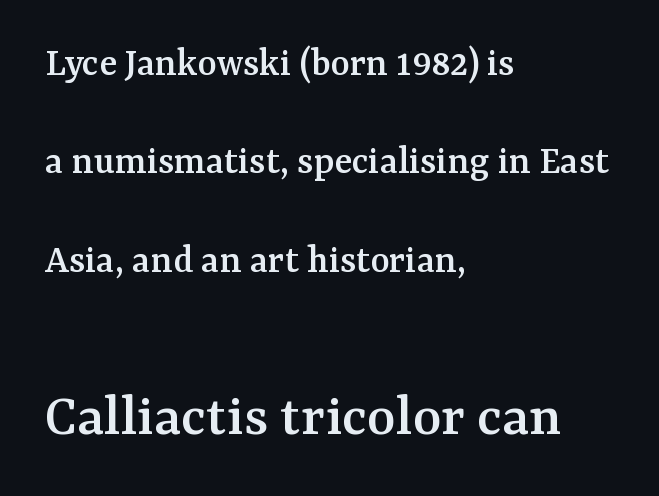
Q: Is the text italic (slanted)? A: No, it is upright.
Q: Is the typeface a serif or a sans-serif typeface? A: Serif.
Q: Is the text underlined? A: No.
Q: How is the paragraph aligned? A: Left-aligned.
Q: Is the spacing between letters normal or unusually wide? A: Normal.
Q: Is the spacing between lines tight, normal or loose? A: Loose.
Q: Which block of text is set in a larger size, the first (top) or the second (bottom)? A: The second (bottom) one.
Q: Width (condensed, normal, or wide)? A: Normal.
Q: Stroke contrast? A: Medium.
Q: x-height? A: Medium.
Q: Monospaced? A: No.
